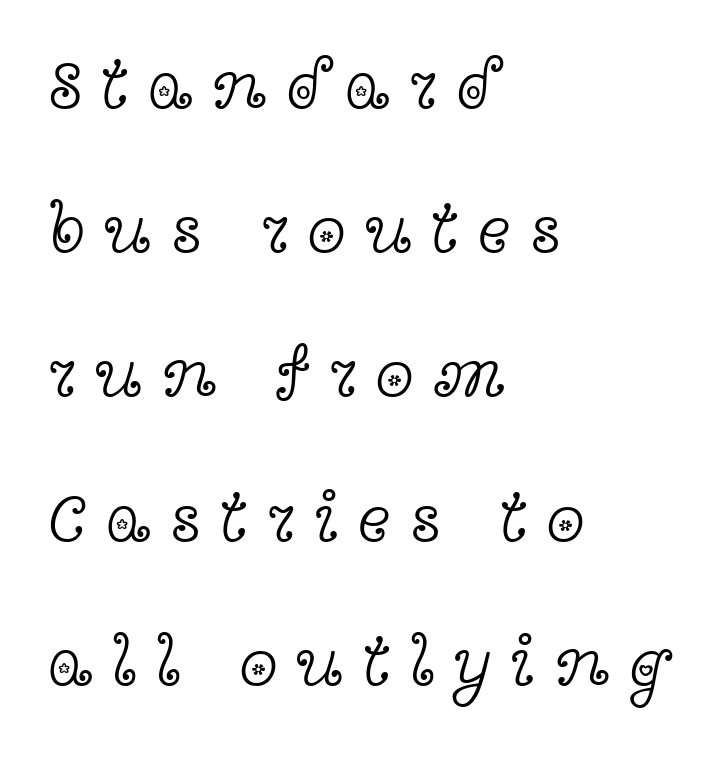
{"serif": "yes", "italic": "no", "bold": "no", "weight": "light", "width": "wide", "x_height": "medium", "monospaced": "no", "underline": "no", "align": "left", "line_spacing": "loose", "line_spacing_ratio": 2.06, "letter_spacing": "wide", "letter_spacing_em": 0.27, "glyph_px": 70}
